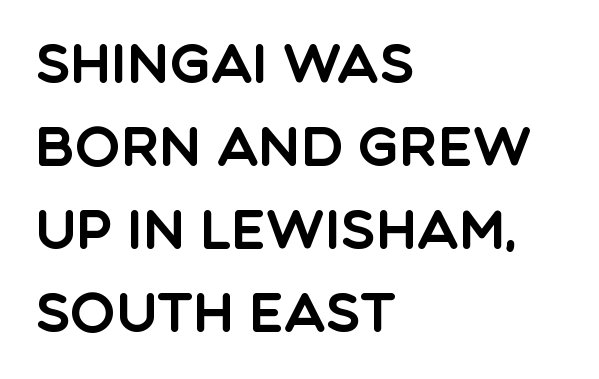
These lines were composed using upright roman letters. The paragraph shown leans on its left margin. A bare baseline throughout the passage. Nobody touched the tracking dial on this one. The font family rendered here belongs to the sans-serif group. The face used here is proportionally spaced, like ordinary book or web type.
